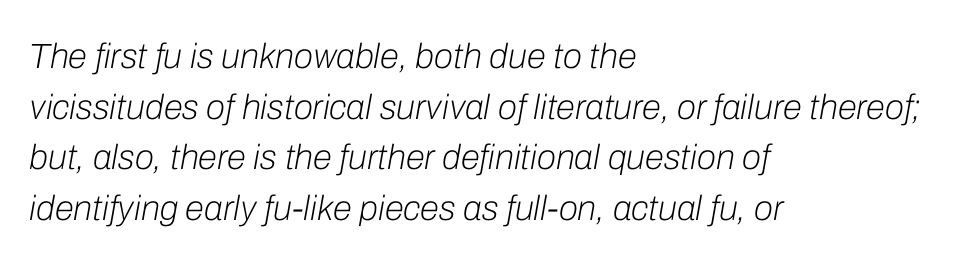
{"italic": "yes", "lean": "right", "slant_degrees": 10, "bold": "no", "weight": "light", "width": "normal", "stroke_contrast": "low", "x_height": "medium", "monospaced": "no", "underline": "no", "align": "left", "line_spacing": "normal", "line_spacing_ratio": 1.45, "letter_spacing": "normal", "letter_spacing_em": 0.0, "glyph_px": 35}
